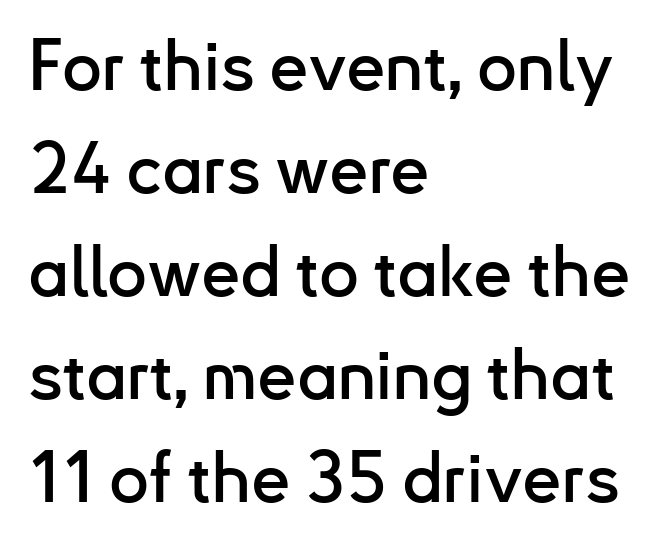
The image shows 70 px sans-serif type, upright; set left-aligned, normal line spacing (1.47x), normal letter spacing, not underlined; low stroke contrast and a small x-height.
